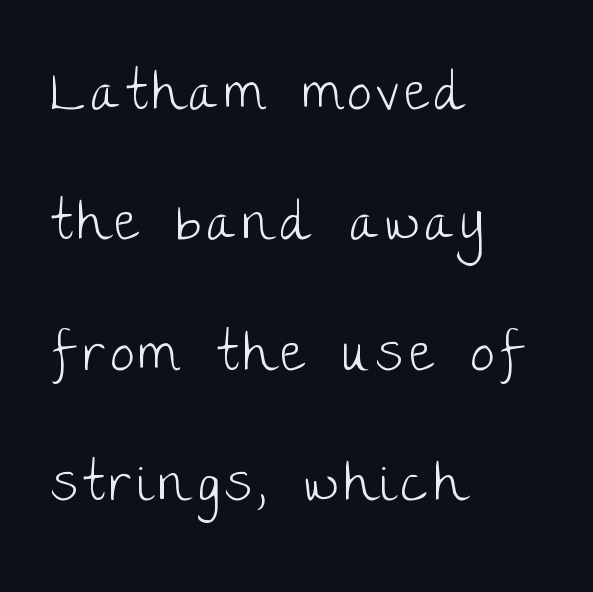
No heavy texture on the line: the type isn't bold. Loosely led — the rows are spread out. If you drew a line through each stem, it would be perfectly vertical. Left-aligned paragraph, ragged on the right. Proportional: the letters do not fall into vertical columns.
